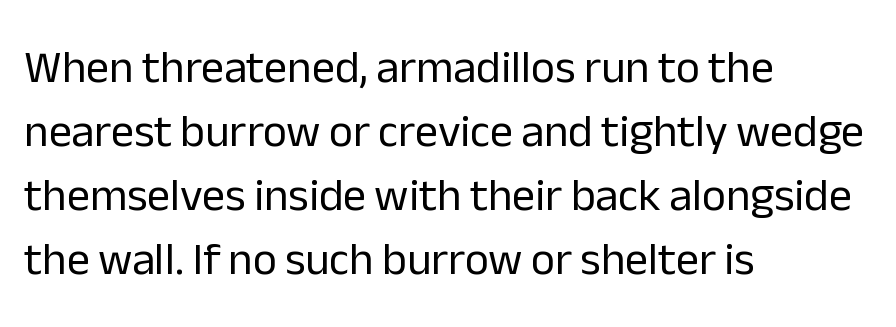
Q: Is the text bold? A: No.
Q: Is the text italic (slanted)? A: No, it is upright.
Q: Is the typeface a serif or a sans-serif typeface? A: Sans-serif.
Q: Is the text underlined? A: No.
Q: How is the paragraph aligned? A: Left-aligned.
Q: Is the spacing between letters normal or unusually wide? A: Normal.
Q: Is the spacing between lines tight, normal or loose? A: Normal.
Q: Width (condensed, normal, or wide)? A: Normal.
Q: Stroke contrast? A: Low.
Q: x-height? A: Medium.
Q: Monospaced? A: No.
